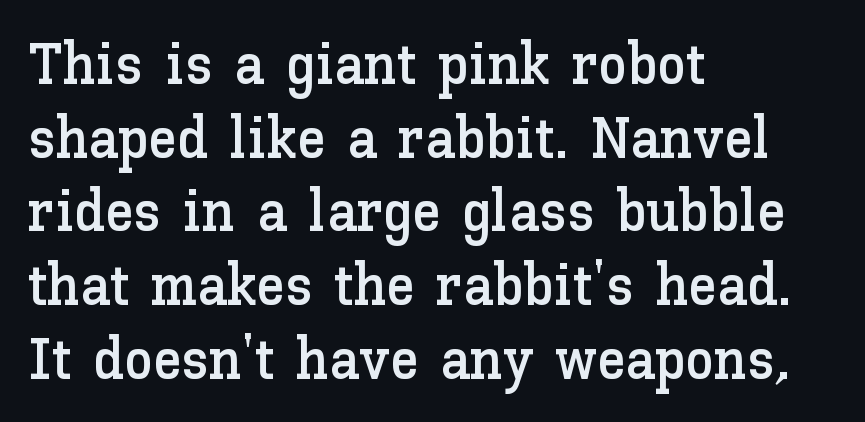
Q: Is the text italic (slanted)? A: No, it is upright.
Q: Is the text underlined? A: No.
Q: How is the paragraph aligned? A: Left-aligned.
Q: Is the spacing between letters normal or unusually wide? A: Normal.
Q: Is the spacing between lines tight, normal or loose? A: Normal.
Q: Width (condensed, normal, or wide)? A: Normal.
Q: Stroke contrast? A: Low.
Q: x-height? A: Medium.
Q: Monospaced? A: No.
